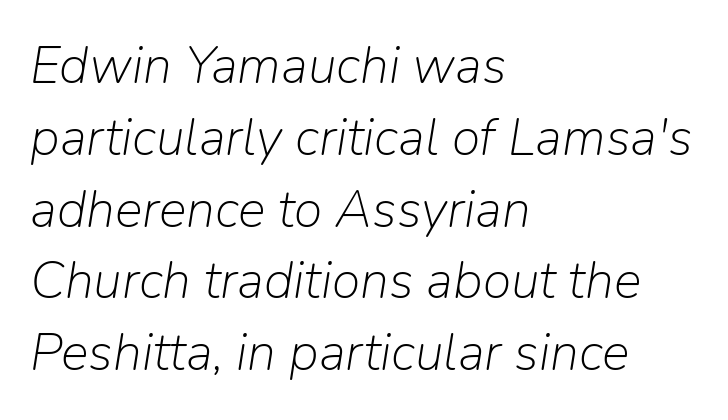
Q: Is the text bold? A: No.
Q: Is the text italic (slanted)? A: Yes, it leans right by about 9 degrees.
Q: Is the text underlined? A: No.
Q: How is the paragraph aligned? A: Left-aligned.
Q: Is the spacing between letters normal or unusually wide? A: Normal.
Q: Is the spacing between lines tight, normal or loose? A: Normal.
Q: Width (condensed, normal, or wide)? A: Normal.
Q: Stroke contrast? A: Low.
Q: x-height? A: Medium.
Q: Monospaced? A: No.
